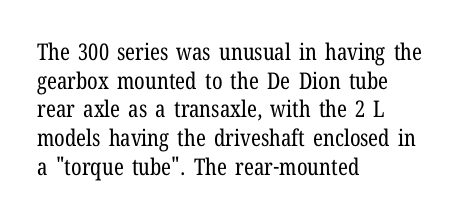
{"italic": "no", "bold": "no", "underline": "no", "align": "left", "line_spacing": "normal", "line_spacing_ratio": 1.25, "letter_spacing": "normal", "letter_spacing_em": 0.0, "glyph_px": 23}
